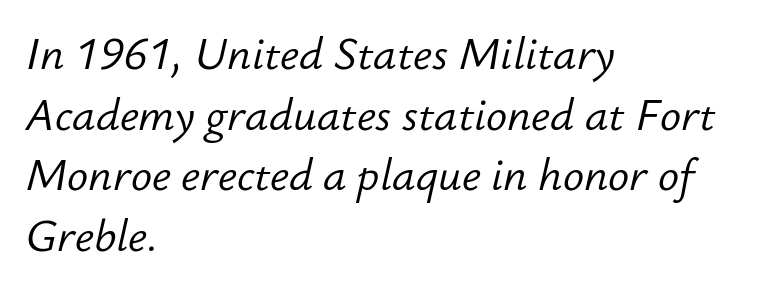
{"italic": "yes", "lean": "right", "slant_degrees": 12, "bold": "no", "weight": "light", "width": "normal", "stroke_contrast": "low", "x_height": "small", "monospaced": "no", "underline": "no", "align": "left", "line_spacing": "normal", "line_spacing_ratio": 1.38, "letter_spacing": "normal", "letter_spacing_em": 0.0, "glyph_px": 44}
